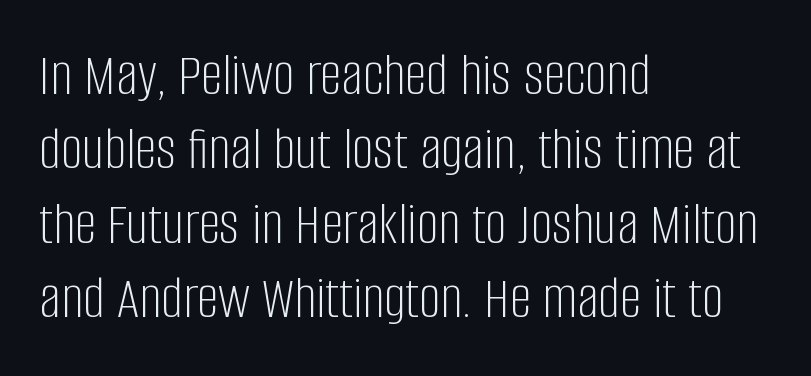
Summary of weight: not heavy and not bold. The area under the type is left untouched. Nope, no serifs anywhere on these letters. Unlike italic type, these characters show no tilt at all. Line starts are locked; line ends wander.
